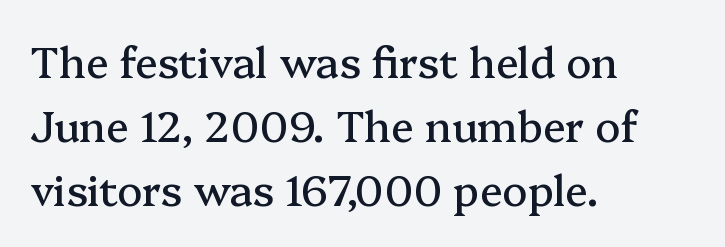
Q: Is the text italic (slanted)? A: No, it is upright.
Q: Is the typeface a serif or a sans-serif typeface? A: Serif.
Q: Is the text underlined? A: No.
Q: How is the paragraph aligned? A: Left-aligned.
Q: Is the spacing between letters normal or unusually wide? A: Normal.
Q: Is the spacing between lines tight, normal or loose? A: Normal.
Q: Width (condensed, normal, or wide)? A: Normal.
Q: Stroke contrast? A: Medium.
Q: x-height? A: Medium.
Q: Monospaced? A: No.
